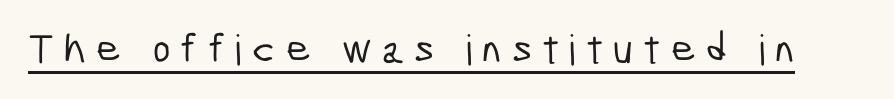
A baseline rule has been typeset under these characters. The designer went with a sans here, leaving each stem footless. The letters advance in unequal steps, a hallmark of proportional type. The letterforms stand isolated, each surrounded by extra space.
